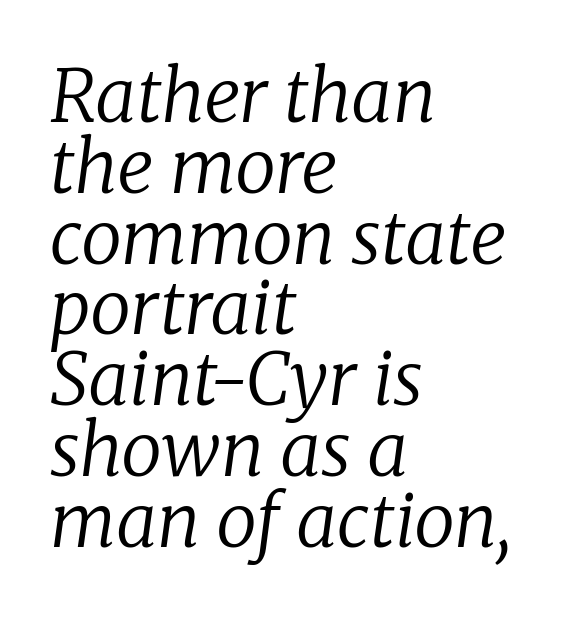
Caption: multi-line text, flush left, ragged right. Is this a sans? No — the strokes have serifs. If you drew a line through each stem, it would be angled. One glance says dense: line gaps are narrower than usual.
